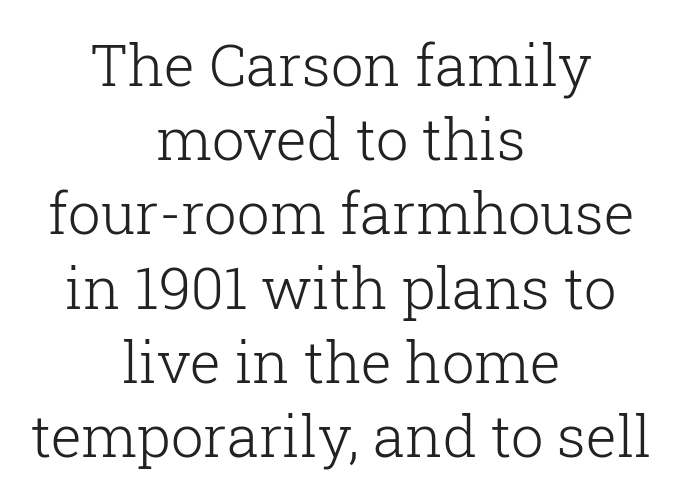
Q: Is the text bold? A: No.
Q: Is the text italic (slanted)? A: No, it is upright.
Q: Is the typeface a serif or a sans-serif typeface? A: Serif.
Q: Is the text underlined? A: No.
Q: How is the paragraph aligned? A: Centered.
Q: Is the spacing between letters normal or unusually wide? A: Normal.
Q: Is the spacing between lines tight, normal or loose? A: Normal.
Q: Width (condensed, normal, or wide)? A: Normal.
Q: Stroke contrast? A: Low.
Q: x-height? A: Medium.
Q: Monospaced? A: No.
